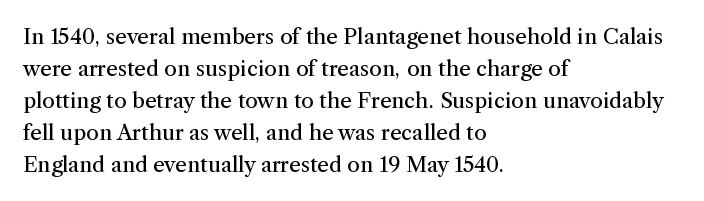
Vertical strokes here are truly vertical. The paragraph has a hard left edge and a soft right edge. The rendering uses a moderate line-height, typical for paragraphs. The cut favours lightness, reaching ordinary text weight at its darkest.
